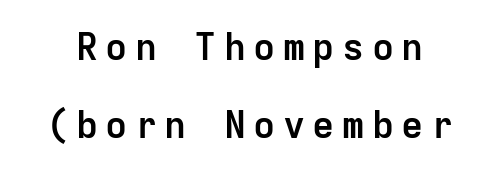
The image shows 37 px semibold sans-serif type, upright, monospaced; set loose line spacing (2.1x), unusually wide letter spacing (+0.2 em), not underlined; low stroke contrast and a medium x-height.
